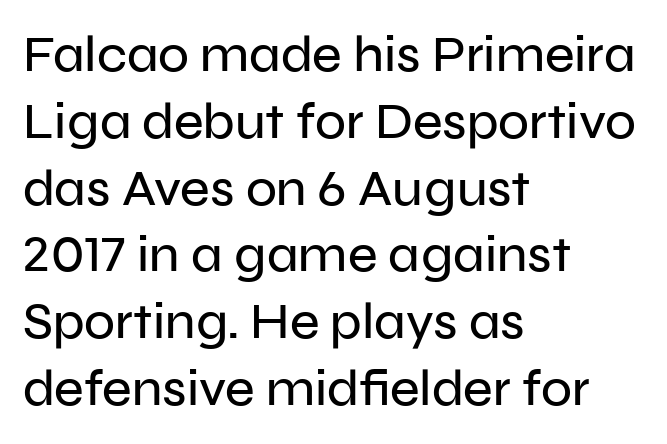
{"serif": "no", "italic": "no", "width": "normal", "stroke_contrast": "low", "x_height": "medium", "monospaced": "no", "underline": "no", "align": "left", "line_spacing": "normal", "line_spacing_ratio": 1.31, "letter_spacing": "normal", "letter_spacing_em": 0.0, "glyph_px": 51}
